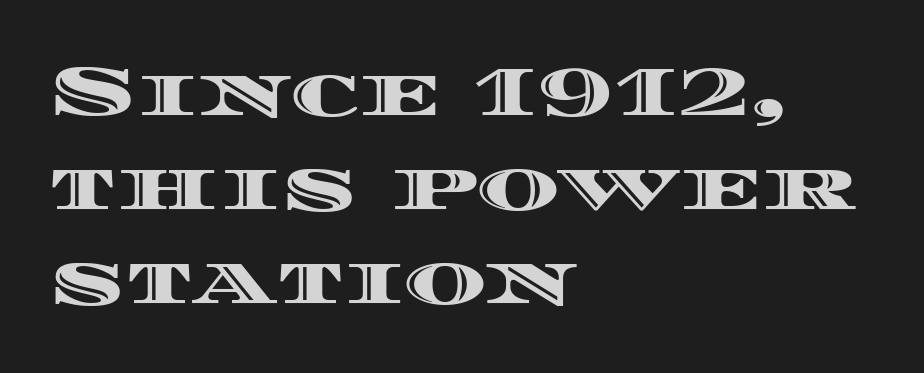
The image shows 70 px wide type, upright; set left-aligned, normal line spacing (1.34x), normal letter spacing, not underlined; a large x-height.
